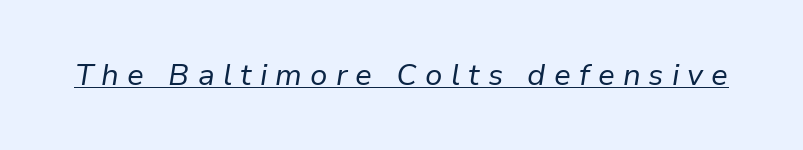
The image shows 30 px regular-weight type, italic (leaning right); set unusually wide letter spacing (+0.27 em), underlined; low stroke contrast and a medium x-height.
